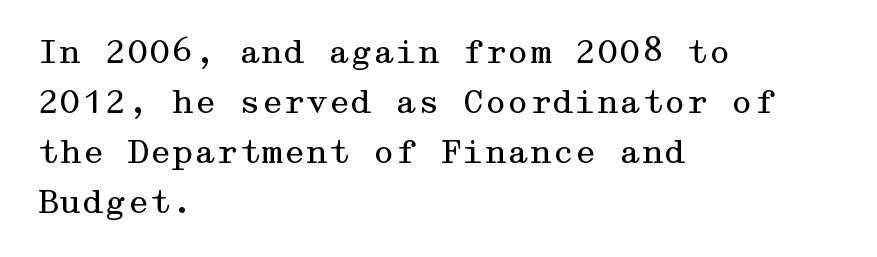
The specimen reads as upright at a glance. Vertical stems look standard width or narrower in stroke. The tracking reads as untouched default to a designer's eye. Is this a sans? No — the strokes have serifs. These lines sit exactly where default settings would place them. Nobody drew a line under any word here.
